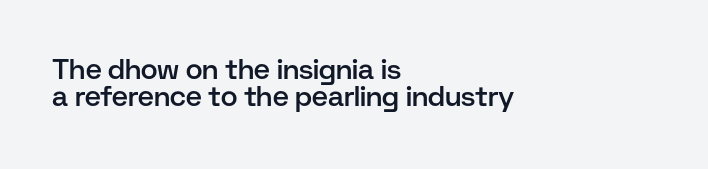
The image shows 28 px semibold sans-serif type, upright; set left-aligned, tight line spacing (0.97x), normal letter spacing, not underlined; low stroke contrast and a medium x-height.
